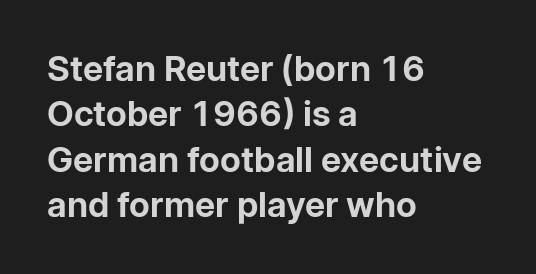
Bare-footed words on every line. The designer left line spacing at the default. Each word holds together tightly as a unit, with standard inter-letter gaps. Is there any slant? The stems are plumb. Here the designer chose a conventional face with non-uniform glyph widths.
